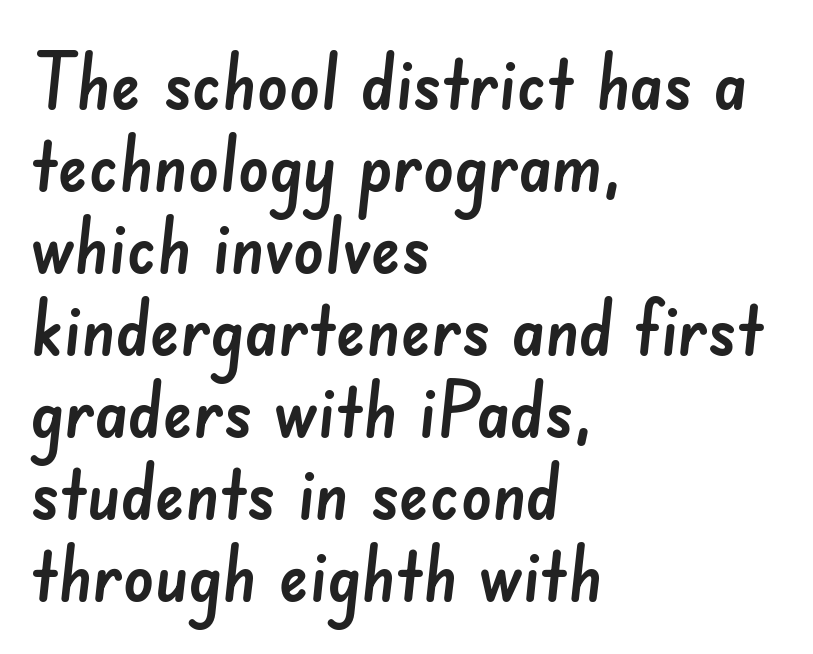
{"serif": "no", "width": "normal", "stroke_contrast": "low", "x_height": "small", "monospaced": "no", "underline": "no", "align": "left", "line_spacing": "tight", "line_spacing_ratio": 1.08, "letter_spacing": "normal", "letter_spacing_em": 0.0, "glyph_px": 76}
